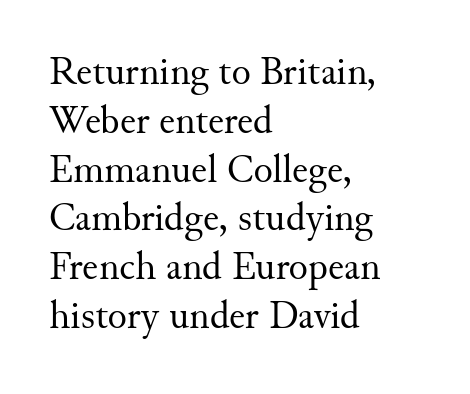
Q: Is the text bold? A: No.
Q: Is the text italic (slanted)? A: No, it is upright.
Q: Is the typeface a serif or a sans-serif typeface? A: Serif.
Q: Is the text underlined? A: No.
Q: How is the paragraph aligned? A: Left-aligned.
Q: Is the spacing between letters normal or unusually wide? A: Normal.
Q: Width (condensed, normal, or wide)? A: Normal.
Q: Stroke contrast? A: Medium.
Q: x-height? A: Small.
Q: Monospaced? A: No.
